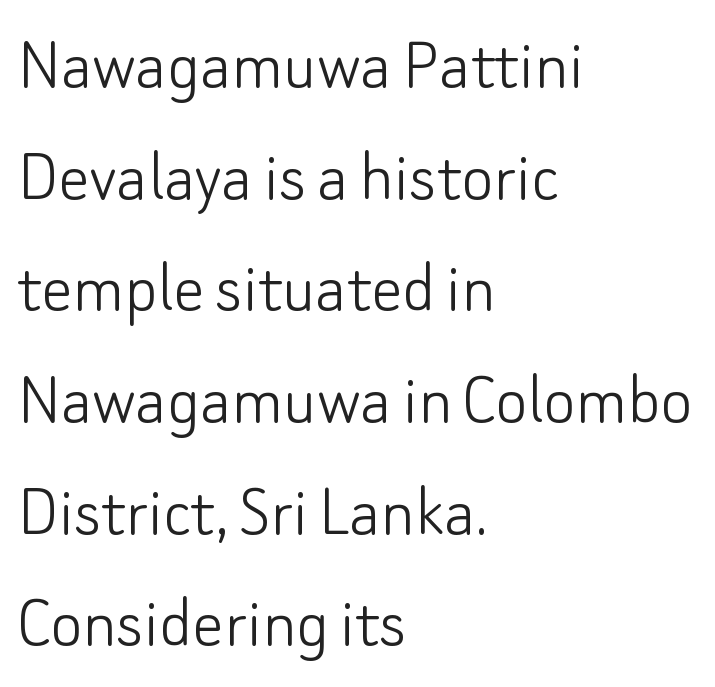
{"serif": "no", "italic": "no", "bold": "no", "weight": "light", "width": "normal", "stroke_contrast": "low", "x_height": "small", "monospaced": "no", "underline": "no", "align": "left", "line_spacing": "normal", "line_spacing_ratio": 1.45, "letter_spacing": "normal", "letter_spacing_em": 0.0, "glyph_px": 77}
